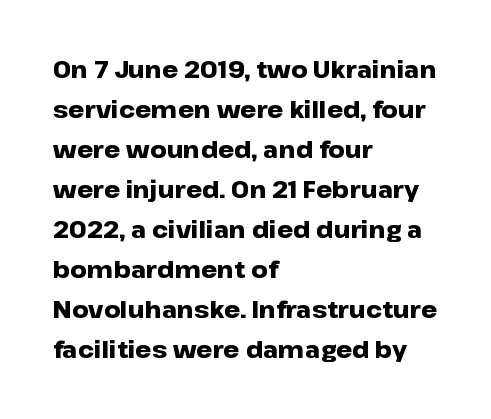
{"italic": "no", "bold": "yes", "underline": "no", "align": "left", "line_spacing_ratio": 1.74, "letter_spacing": "normal", "letter_spacing_em": 0.0, "glyph_px": 23}
